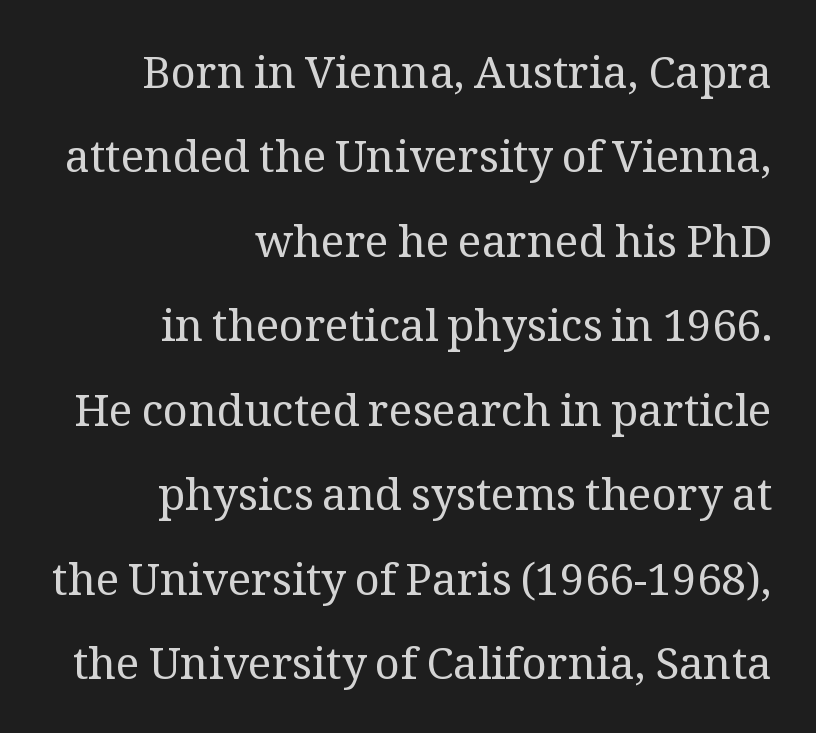
The image shows 44 px regular-weight serif type, upright; set right-aligned, loose line spacing (1.92x), normal letter spacing, not underlined; medium stroke contrast and a medium x-height.
